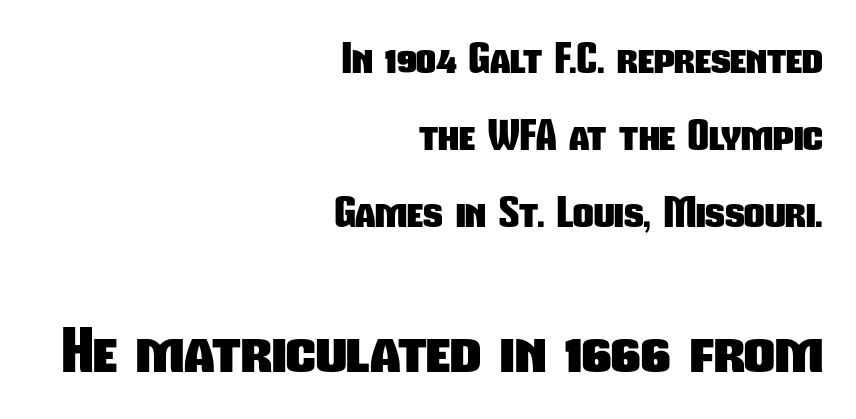
The image shows 60 px heavy, condensed sans-serif type; set right-aligned, loose line spacing (1.93x), normal letter spacing, not underlined; the second (bottom) block is 1.5x larger; low stroke contrast and a medium x-height.
